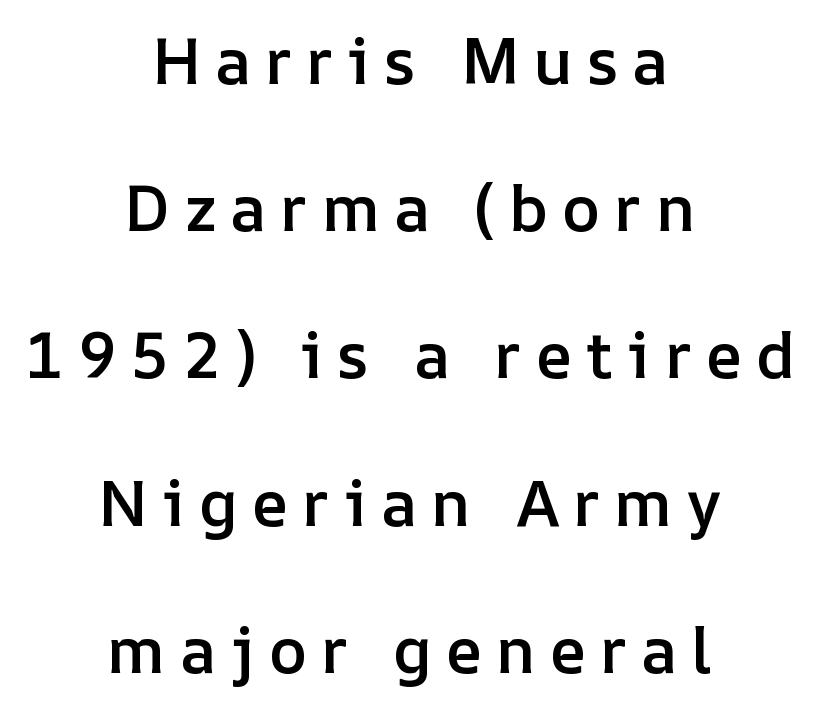
Italic: no, the glyphs are upright roman. Proportional: the letters do not fall into vertical columns. Descenders hang freely into open space. Weight check: semibold — heavier than regular, not quite bold. Tracking value appears strongly positive — letters spread wide.
